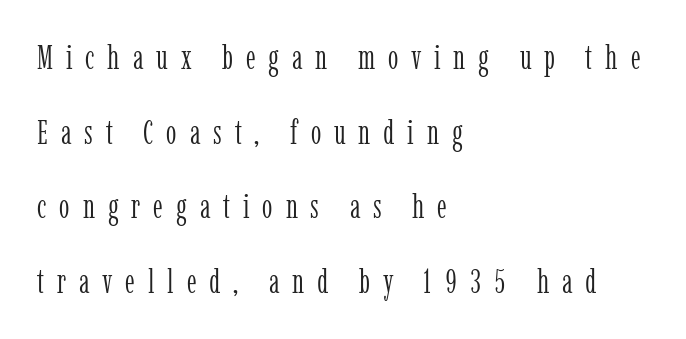
Airy leading. Line starts are locked; line ends wander. A bare baseline throughout the passage. The face used here is rendered with a markedly widened letterfit. No chunkiness to these letters — they're not bold. The designer went with a serif here, giving each stem small feet.
